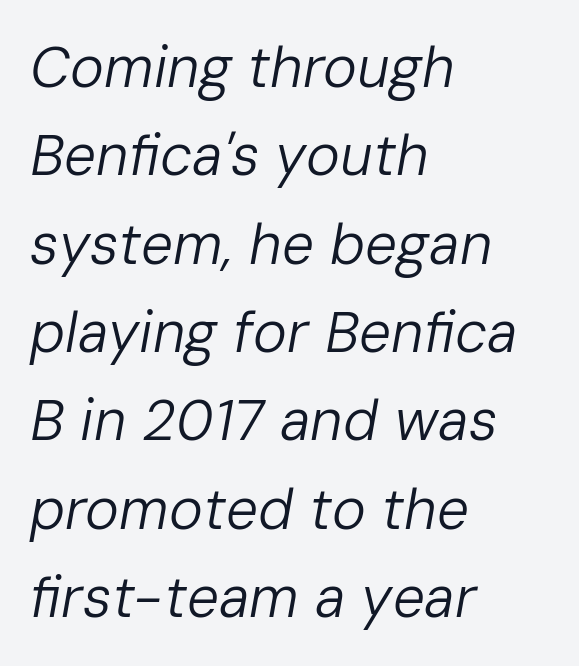
Is the type slanted? Yes — the strokes lean at a clear angle. Do the characters align in a grid? No, the font is proportional. A typesetter would call this leading conventional body-copy spacing. Compared with a typical body face, this is equally light or lighter still. Horizontally, the lines are justified to the leading edge only.
